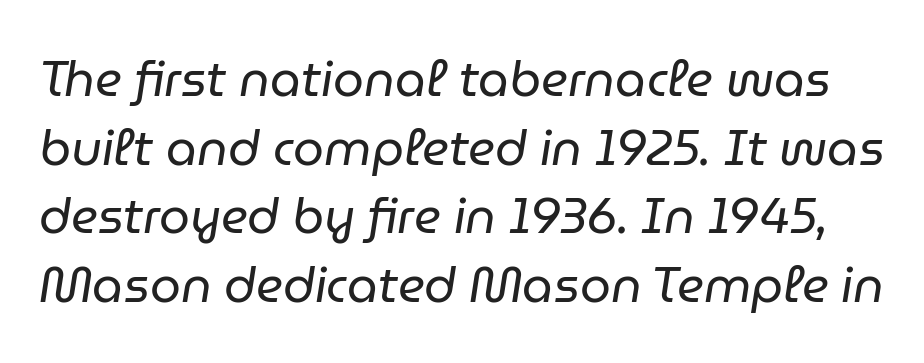
Q: Is the text bold? A: No.
Q: Is the text italic (slanted)? A: Yes, it leans right by about 9 degrees.
Q: Is the text underlined? A: No.
Q: Is the spacing between letters normal or unusually wide? A: Normal.
Q: Is the spacing between lines tight, normal or loose? A: Normal.
Q: Width (condensed, normal, or wide)? A: Normal.
Q: Stroke contrast? A: Low.
Q: x-height? A: Medium.
Q: Monospaced? A: No.
